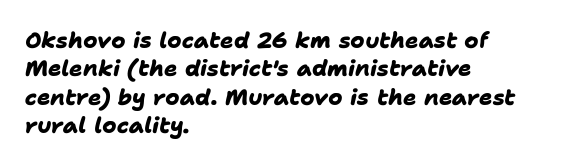
{"bold": "yes", "underline": "no", "align": "left", "line_spacing": "normal", "line_spacing_ratio": 1.29, "letter_spacing": "normal", "letter_spacing_em": 0.0, "glyph_px": 22}
